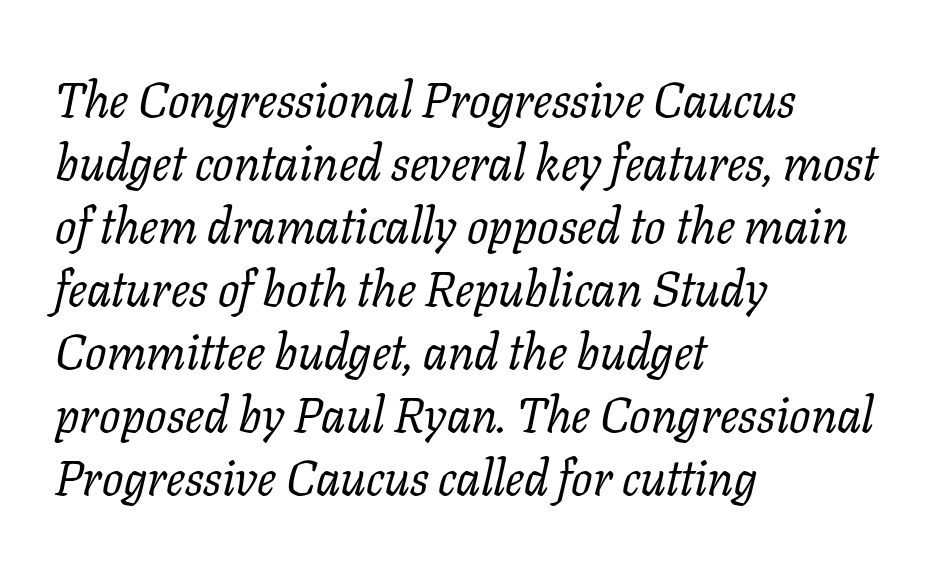
Q: Is the text bold? A: No.
Q: Is the text italic (slanted)? A: Yes, it leans right by about 11 degrees.
Q: Is the typeface a serif or a sans-serif typeface? A: Serif.
Q: Is the text underlined? A: No.
Q: How is the paragraph aligned? A: Left-aligned.
Q: Is the spacing between letters normal or unusually wide? A: Normal.
Q: Is the spacing between lines tight, normal or loose? A: Normal.
Q: Width (condensed, normal, or wide)? A: Normal.
Q: Stroke contrast? A: Low.
Q: x-height? A: Medium.
Q: Monospaced? A: No.
